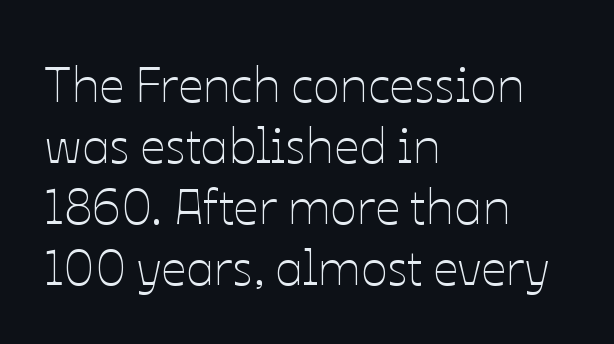
Q: Is the text bold? A: No.
Q: Is the text italic (slanted)? A: No, it is upright.
Q: Is the text underlined? A: No.
Q: How is the paragraph aligned? A: Left-aligned.
Q: Is the spacing between letters normal or unusually wide? A: Normal.
Q: Width (condensed, normal, or wide)? A: Normal.
Q: Stroke contrast? A: Low.
Q: x-height? A: Medium.
Q: Monospaced? A: No.
